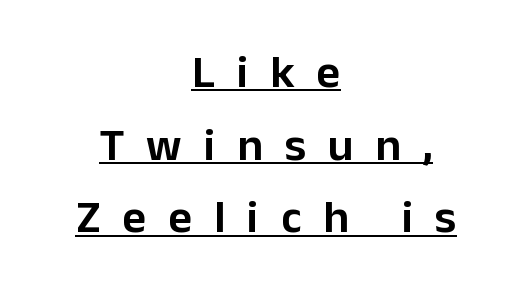
{"serif": "no", "italic": "no", "width": "normal", "stroke_contrast": "low", "x_height": "medium", "monospaced": "no", "underline": "yes", "align": "center", "line_spacing": "normal", "line_spacing_ratio": 1.58, "letter_spacing": "wide", "letter_spacing_em": 0.48, "glyph_px": 46}
